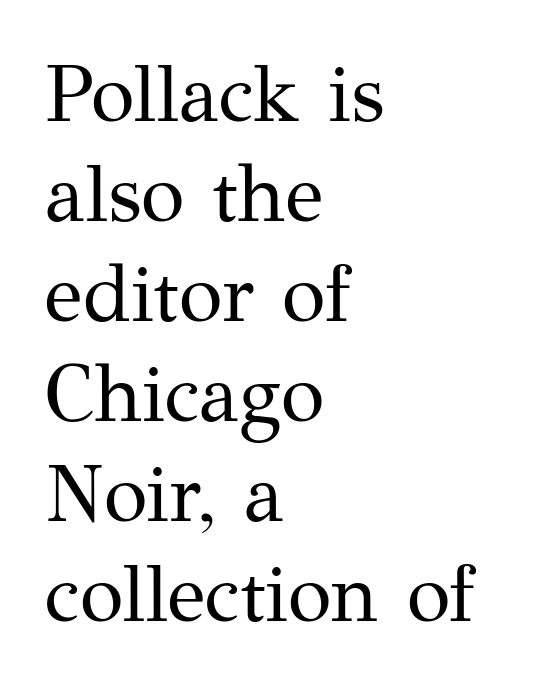
In terms of posture, this sample is upright. Think standard paragraph weight, or any step lighter than that. Regarding serifs, this sample has them. The specimen omits any rule beneath the text block's lines.
